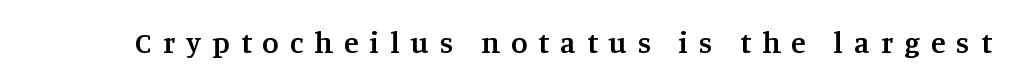
{"serif": "yes", "italic": "no", "bold": "semi", "weight": "semibold", "width": "normal", "stroke_contrast": "medium", "x_height": "large", "monospaced": "no", "underline": "no", "letter_spacing": "wide", "letter_spacing_em": 0.37, "glyph_px": 30}
